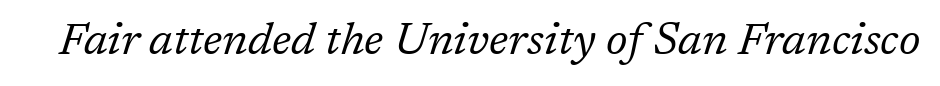
The image shows 45 px regular-weight serif type, italic (leaning right); set normal letter spacing, not underlined; low stroke contrast and a medium x-height.
